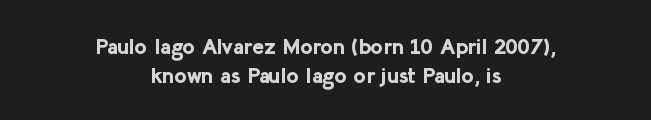
The image shows 22 px bold type, upright; set centered, normal line spacing (1.31x), normal letter spacing, not underlined.
